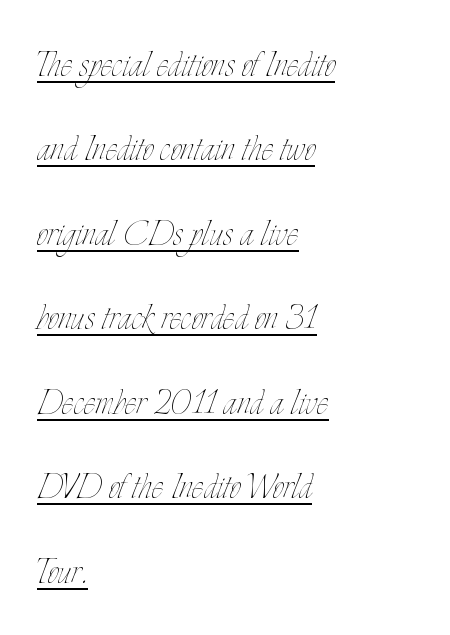
The image shows 44 px thin, condensed type; set left-aligned, loose line spacing (1.92x), normal letter spacing, underlined; low stroke contrast and a small x-height.
